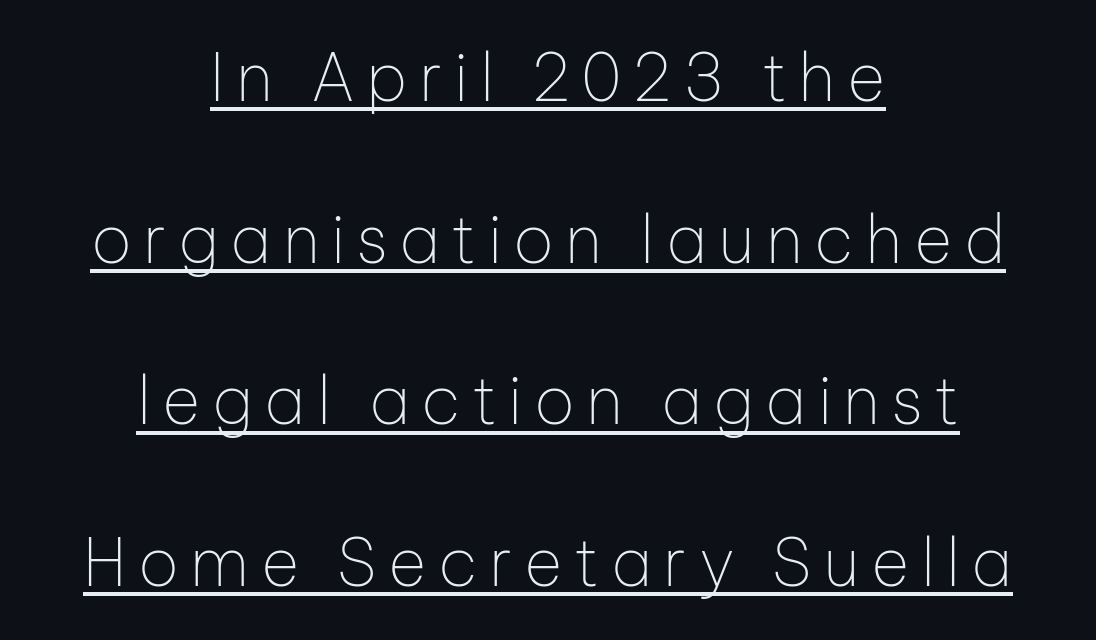
The image shows 66 px thin sans-serif type, upright; set centered, loose line spacing (2.45x), underlined; low stroke contrast and a medium x-height.
